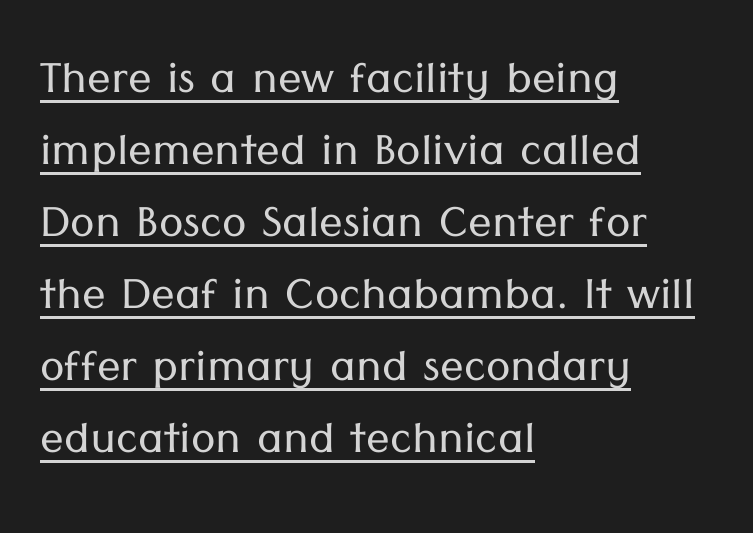
Q: Is the text bold? A: No.
Q: Is the text italic (slanted)? A: No, it is upright.
Q: Is the typeface a serif or a sans-serif typeface? A: Sans-serif.
Q: Is the text underlined? A: Yes.
Q: How is the paragraph aligned? A: Left-aligned.
Q: Is the spacing between letters normal or unusually wide? A: Normal.
Q: Width (condensed, normal, or wide)? A: Normal.
Q: Stroke contrast? A: Low.
Q: x-height? A: Medium.
Q: Monospaced? A: No.
